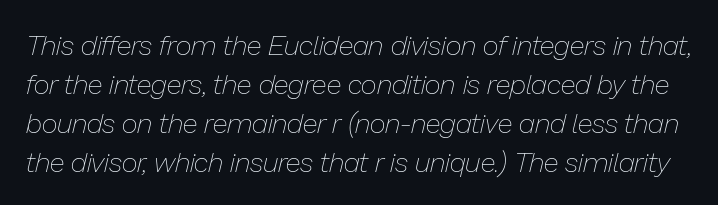
Does the lettering tilt? It does — this is italic. Bare-footed words on every line. Honestly, the letter spacing is just normal — you wouldn't notice it. Compared with typical paragraphs, the rows here are spaced about the same. This sample has the flowing, uneven cadence of proportional lettering.
